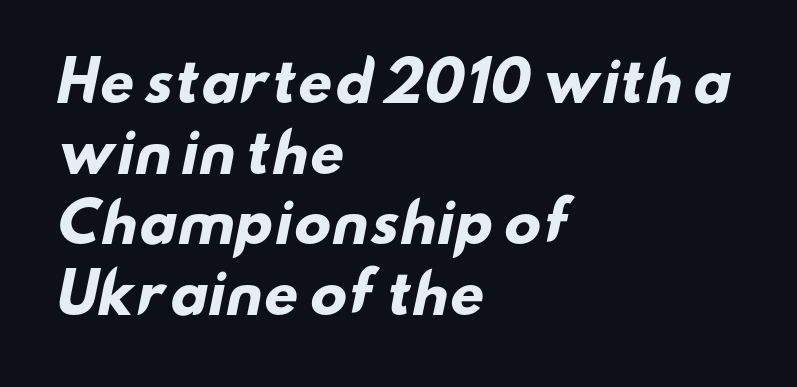
{"serif": "no", "bold": "yes", "weight": "heavy", "width": "wide", "stroke_contrast": "low", "x_height": "small", "monospaced": "no", "underline": "no", "align": "left", "line_spacing": "normal", "line_spacing_ratio": 1.31, "letter_spacing": "normal", "letter_spacing_em": 0.0, "glyph_px": 54}
